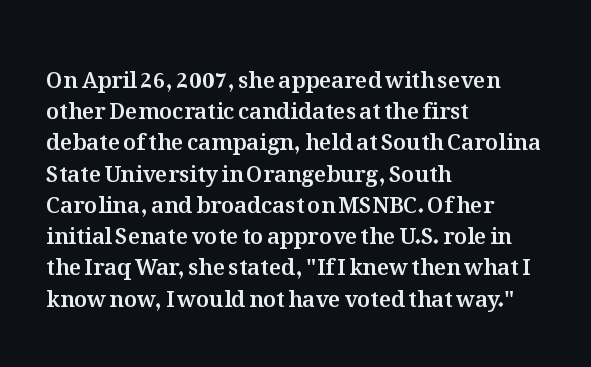
The image shows 22 px text type, upright; set left-aligned, normal line spacing (1.42x), normal letter spacing, not underlined.
